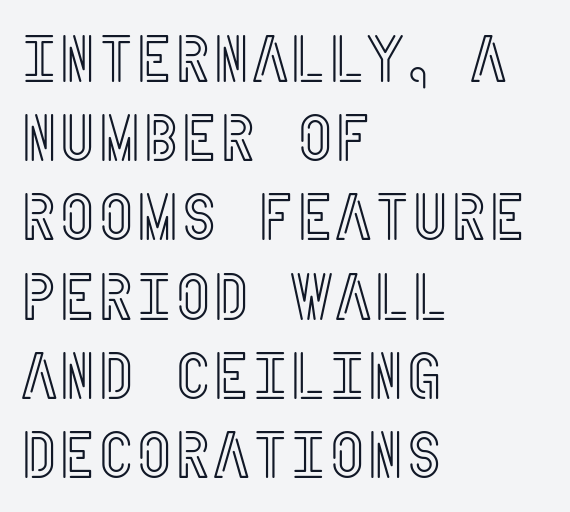
Designer's note — italics off, roman on. A student would call this left alignment; a typographer would say flush left, rag right. Compared with typical body copy, the letter spacing here is the same. Underlining? Definitely not there.
